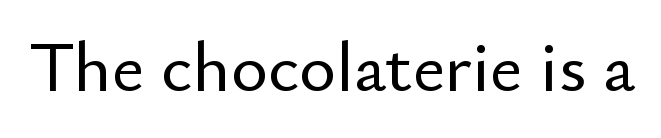
Q: Is the text italic (slanted)? A: No, it is upright.
Q: Is the typeface a serif or a sans-serif typeface? A: Sans-serif.
Q: Is the text underlined? A: No.
Q: Is the spacing between letters normal or unusually wide? A: Normal.
Q: Width (condensed, normal, or wide)? A: Normal.
Q: Stroke contrast? A: Low.
Q: x-height? A: Small.
Q: Monospaced? A: No.
